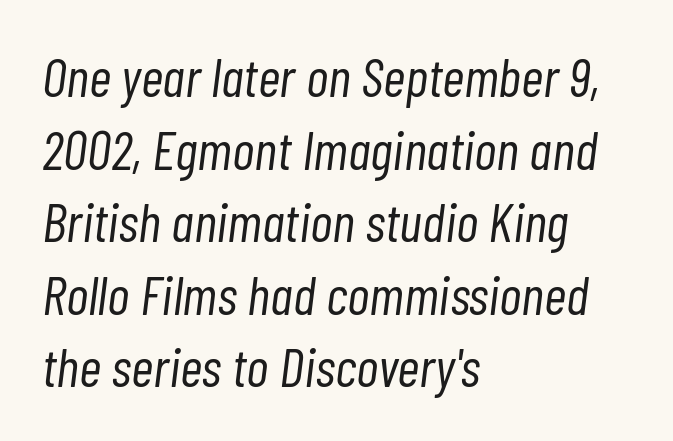
Q: Is the text bold? A: No.
Q: Is the text italic (slanted)? A: Yes, it leans right by about 7 degrees.
Q: Is the text underlined? A: No.
Q: How is the paragraph aligned? A: Left-aligned.
Q: Is the spacing between letters normal or unusually wide? A: Normal.
Q: Is the spacing between lines tight, normal or loose? A: Normal.
Q: Width (condensed, normal, or wide)? A: Condensed.
Q: Stroke contrast? A: Low.
Q: x-height? A: Medium.
Q: Monospaced? A: No.
